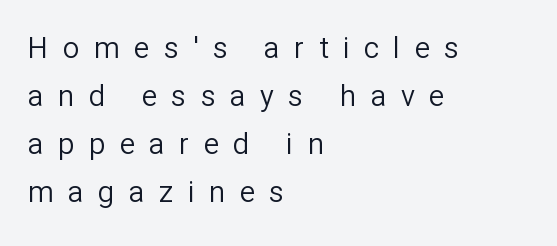
The image shows 29 px regular-weight sans-serif type, upright; set left-aligned, normal line spacing (1.65x), unusually wide letter spacing (+0.5 em), not underlined; low stroke contrast and a medium x-height.
